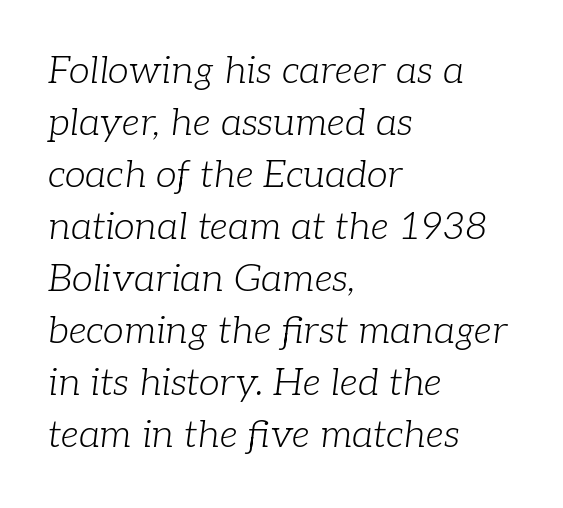
The image shows 38 px light serif type, italic (leaning right); set left-aligned, normal line spacing (1.37x), normal letter spacing, not underlined; low stroke contrast and a medium x-height.
